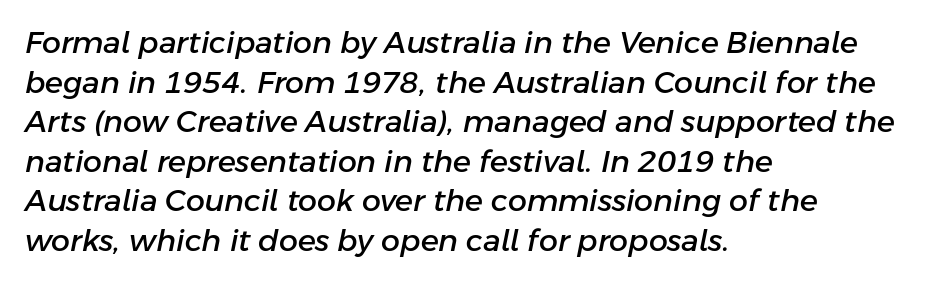
{"italic": "yes", "lean": "right", "slant_degrees": 11, "width": "normal", "stroke_contrast": "low", "x_height": "medium", "monospaced": "no", "underline": "no", "align": "left", "line_spacing": "normal", "line_spacing_ratio": 1.32, "letter_spacing": "normal", "letter_spacing_em": 0.0, "glyph_px": 30}
